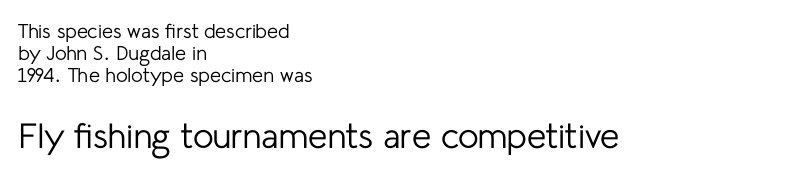
Q: Is the text bold? A: No.
Q: Is the text italic (slanted)? A: No, it is upright.
Q: Is the typeface a serif or a sans-serif typeface? A: Sans-serif.
Q: Is the text underlined? A: No.
Q: How is the paragraph aligned? A: Left-aligned.
Q: Is the spacing between letters normal or unusually wide? A: Normal.
Q: Is the spacing between lines tight, normal or loose? A: Tight.
Q: Which block of text is set in a larger size, the first (top) or the second (bottom)? A: The second (bottom) one.
Q: Width (condensed, normal, or wide)? A: Normal.
Q: Stroke contrast? A: Low.
Q: x-height? A: Medium.
Q: Monospaced? A: No.
